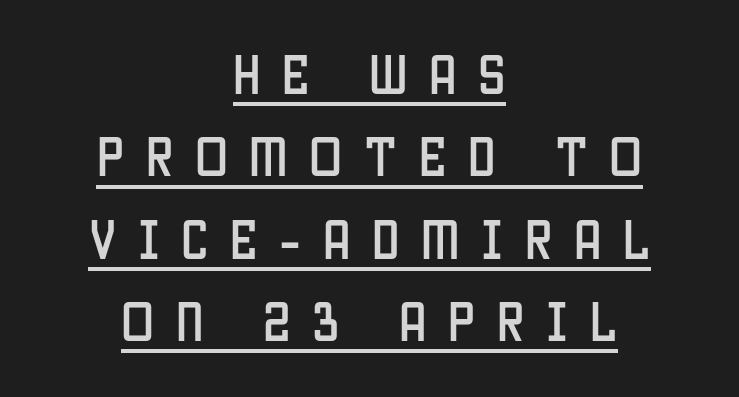
The image shows 44 px condensed sans-serif type, upright; set centered, line spacing 1.87x, unusually wide letter spacing (+0.49 em), underlined; low stroke contrast and a large x-height.
